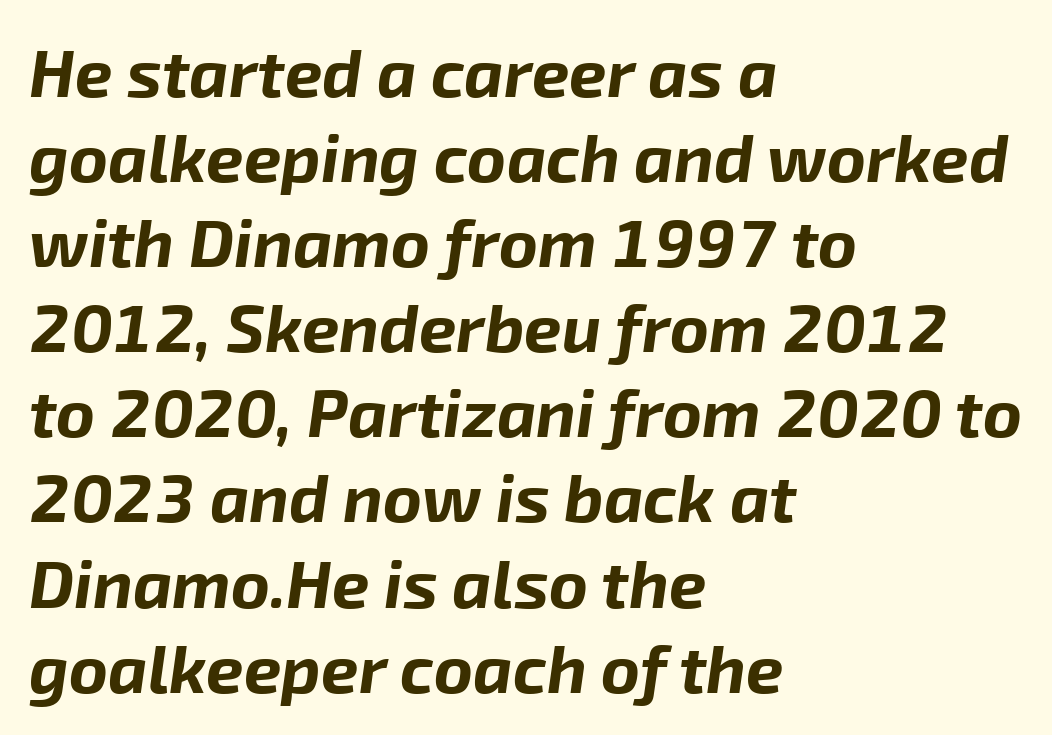
{"italic": "yes", "lean": "right", "slant_degrees": 8, "bold": "yes", "weight": "bold", "width": "normal", "stroke_contrast": "low", "x_height": "medium", "monospaced": "no", "underline": "no", "align": "left", "line_spacing": "normal", "line_spacing_ratio": 1.27, "letter_spacing": "normal", "letter_spacing_em": 0.0, "glyph_px": 67}
